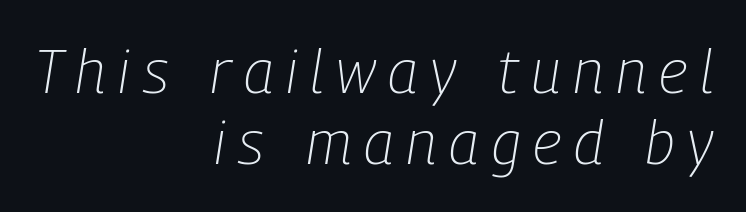
{"italic": "yes", "lean": "right", "slant_degrees": 9, "bold": "no", "weight": "light", "width": "condensed", "stroke_contrast": "low", "x_height": "medium", "monospaced": "no", "underline": "no", "align": "right", "line_spacing_ratio": 1.17, "letter_spacing": "wide", "letter_spacing_em": 0.21, "glyph_px": 61}
